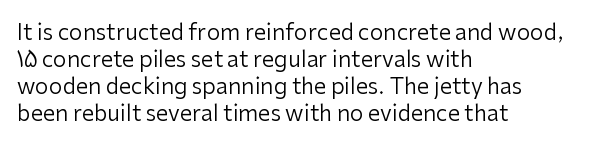
{"italic": "no", "bold": "no", "underline": "no", "align": "left", "line_spacing_ratio": 1.22, "letter_spacing": "normal", "letter_spacing_em": 0.0, "glyph_px": 22}
